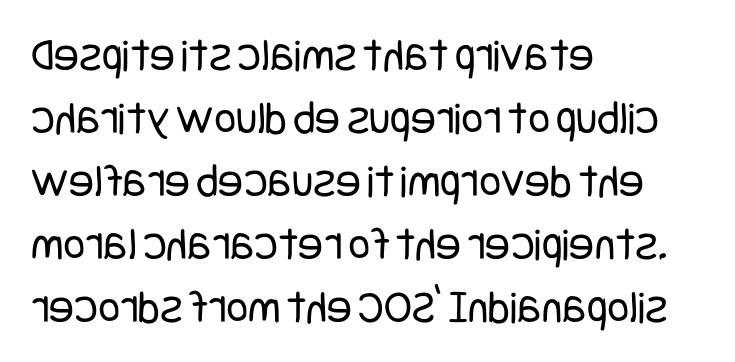
This sample keeps an unexceptional amount of space between lines. Posture: upright roman. The letterforms sit shoulder to shoulder at normal distance. Ink coverage per letter is moderate at most. Decoration check: the copy has no underline.
